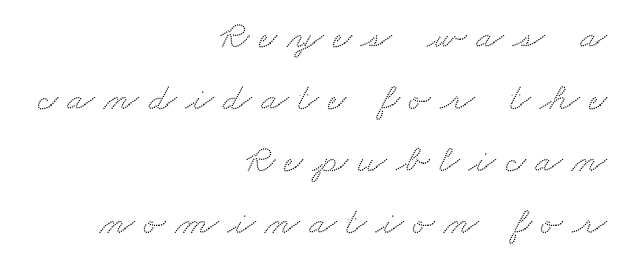
A typesetter would call this leading conventional body-copy spacing. Typeset ragged left — the right edge is the straight one. The text was rendered using a seriffed face with decorative stroke endings. Underline: absent. Tracking here is generous; glyphs stand well apart from one another. Character widths vary here, with narrow letters taking less room than wide ones.
